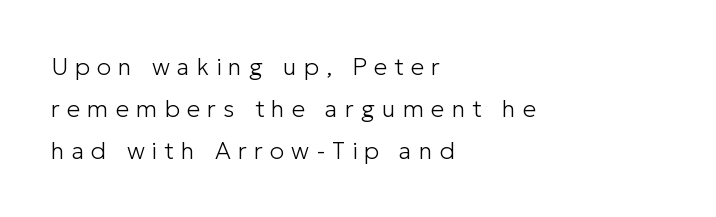
The image shows 24 px text type, upright; set left-aligned, line spacing 1.74x, unusually wide letter spacing (+0.29 em), not underlined.
